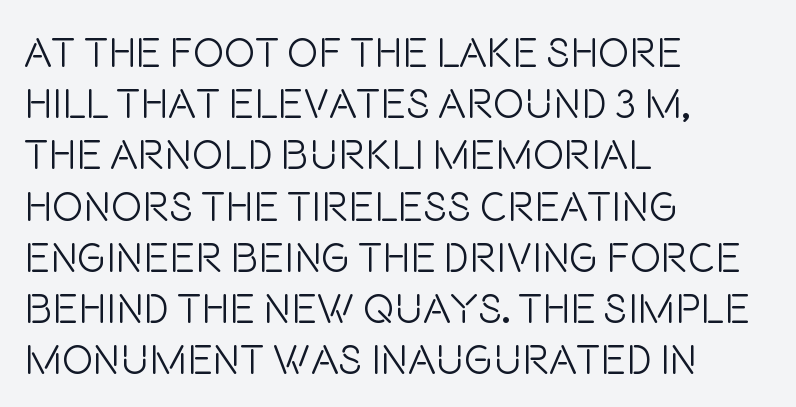
{"serif": "no", "italic": "no", "bold": "no", "weight": "light", "width": "condensed", "stroke_contrast": "low", "x_height": "large", "monospaced": "no", "underline": "no", "align": "left", "line_spacing_ratio": 1.22, "letter_spacing": "normal", "letter_spacing_em": 0.0, "glyph_px": 42}
